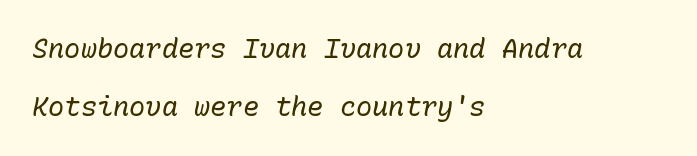
The typography opts for an oblique posture over an upright one. Line spacing here is loose. Letters have the restrained weight of plain body copy at most. Look at the tracking — it's just the regular setting, nothing added.
